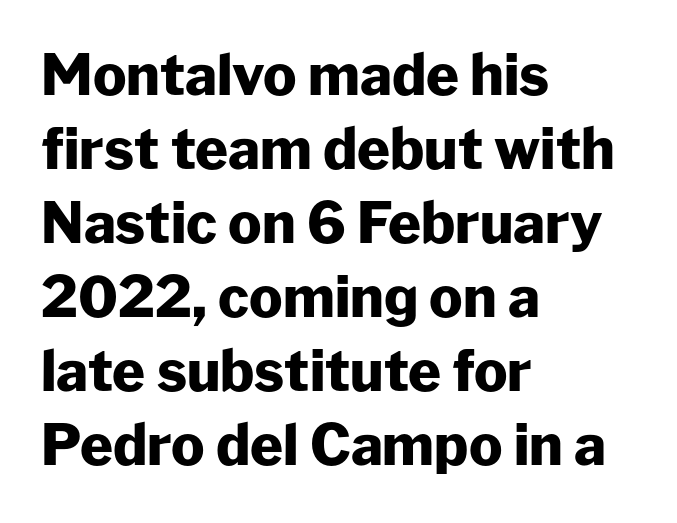
{"serif": "no", "italic": "no", "bold": "yes", "weight": "heavy", "width": "normal", "stroke_contrast": "low", "x_height": "medium", "monospaced": "no", "underline": "no", "align": "left", "line_spacing": "normal", "line_spacing_ratio": 1.32, "letter_spacing": "normal", "letter_spacing_em": 0.0, "glyph_px": 56}
